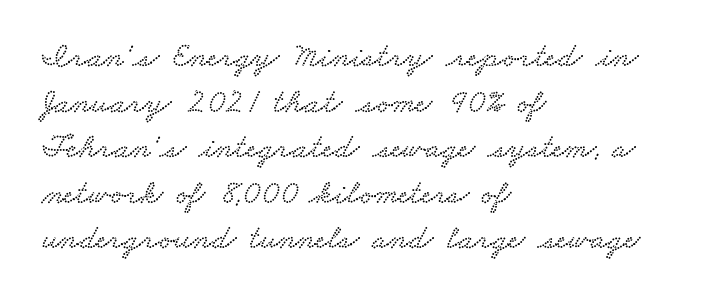
The image shows 34 px wide serif type; set left-aligned, normal line spacing (1.34x), normal letter spacing, not underlined; low stroke contrast and a small x-height.
